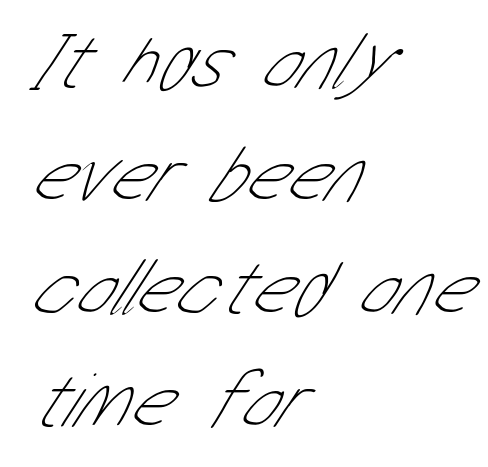
{"serif": "no", "bold": "no", "weight": "thin", "width": "condensed", "stroke_contrast": "low", "x_height": "medium", "monospaced": "no", "underline": "no", "align": "left", "line_spacing": "normal", "line_spacing_ratio": 1.43, "letter_spacing": "normal", "letter_spacing_em": 0.0, "glyph_px": 79}
